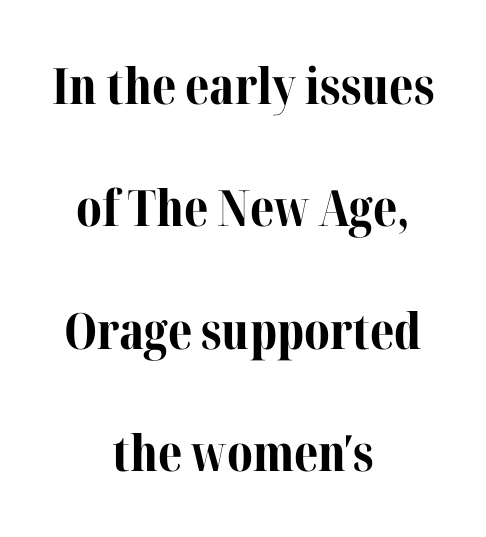
The image shows 50 px bold serif type, upright; set centered, loose line spacing (2.45x), normal letter spacing, not underlined; medium stroke contrast and a medium x-height.
